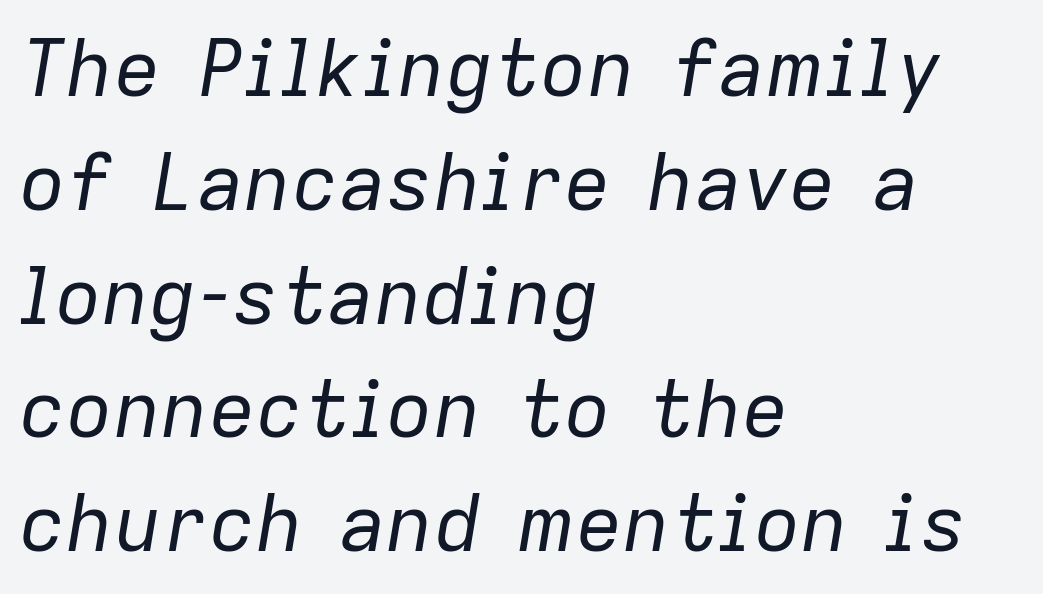
{"italic": "yes", "lean": "right", "slant_degrees": 9, "bold": "no", "weight": "regular", "width": "normal", "stroke_contrast": "low", "x_height": "medium", "monospaced": "no", "underline": "no", "align": "left", "line_spacing": "normal", "line_spacing_ratio": 1.44, "letter_spacing": "normal", "letter_spacing_em": 0.0, "glyph_px": 79}
